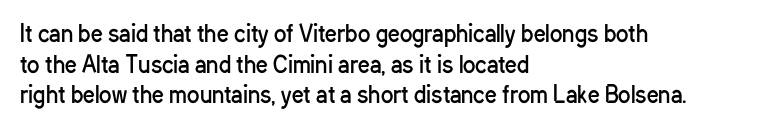
Q: Is the text bold? A: No.
Q: Is the text italic (slanted)? A: No, it is upright.
Q: Is the text underlined? A: No.
Q: How is the paragraph aligned? A: Left-aligned.
Q: Is the spacing between letters normal or unusually wide? A: Normal.
Q: Is the spacing between lines tight, normal or loose? A: Normal.
